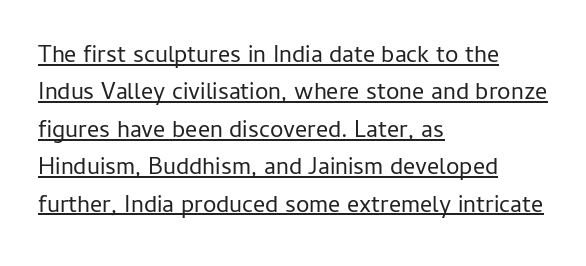
Q: Is the text bold? A: No.
Q: Is the text italic (slanted)? A: No, it is upright.
Q: Is the text underlined? A: Yes.
Q: How is the paragraph aligned? A: Left-aligned.
Q: Is the spacing between letters normal or unusually wide? A: Normal.
Q: Is the spacing between lines tight, normal or loose? A: Normal.
